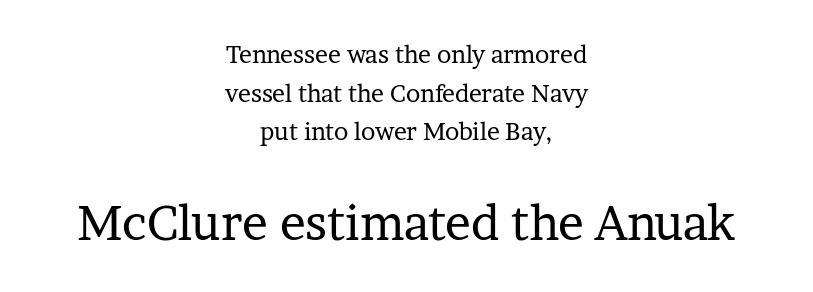
{"serif": "yes", "italic": "no", "bold": "no", "weight": "regular", "width": "normal", "stroke_contrast": "low", "x_height": "medium", "monospaced": "no", "underline": "no", "align": "center", "line_spacing": "normal", "line_spacing_ratio": 1.61, "letter_spacing": "normal", "letter_spacing_em": 0.0, "larger_block": "second", "size_ratio": 2.0, "glyph_px": 48}
